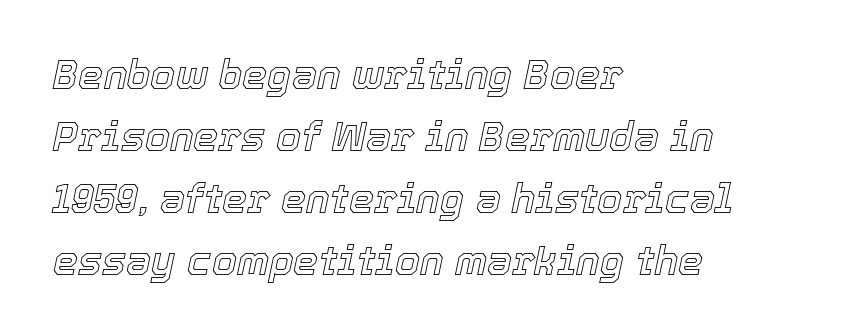
{"italic": "yes", "lean": "right", "slant_degrees": 12, "width": "normal", "x_height": "medium", "monospaced": "no", "underline": "no", "align": "left", "line_spacing": "normal", "line_spacing_ratio": 1.55, "letter_spacing": "normal", "letter_spacing_em": 0.0, "glyph_px": 40}
